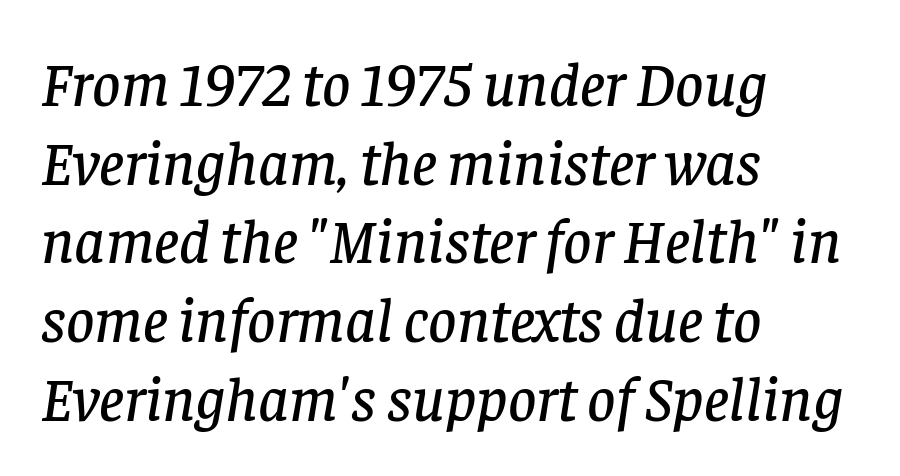
The image shows 62 px serif type, italic (leaning right); set left-aligned, normal line spacing (1.27x), normal letter spacing, not underlined; low stroke contrast and a large x-height.
